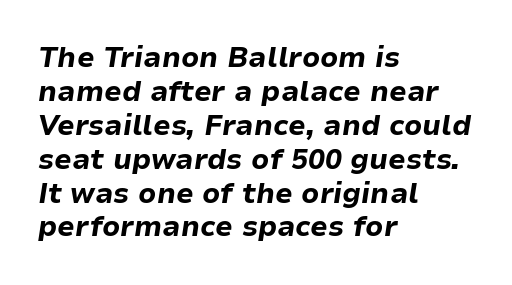
Q: Is the text bold? A: Yes.
Q: Is the text italic (slanted)? A: Yes, it leans right by about 9 degrees.
Q: Is the text underlined? A: No.
Q: How is the paragraph aligned? A: Left-aligned.
Q: Is the spacing between letters normal or unusually wide? A: Normal.
Q: Width (condensed, normal, or wide)? A: Normal.
Q: Stroke contrast? A: Low.
Q: x-height? A: Medium.
Q: Monospaced? A: No.
